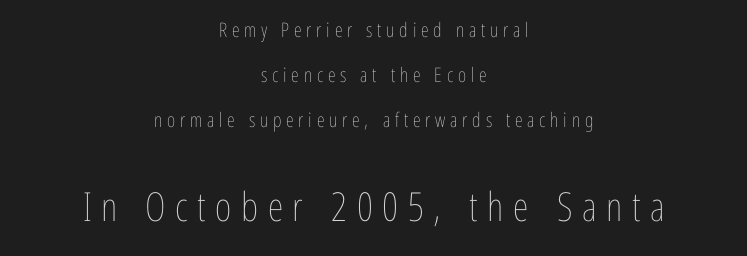
Which chunk is bigger? The second one — the bottom block dwarfs the top. Notice the wide empty band between every row — that's loose leading. The letters look calm and open, with moderate or lighter stems. The lines are quadded center. Students, note that the glyphs here are deliberately spaced far apart. These lines are rendered in a variable-pitch font.
